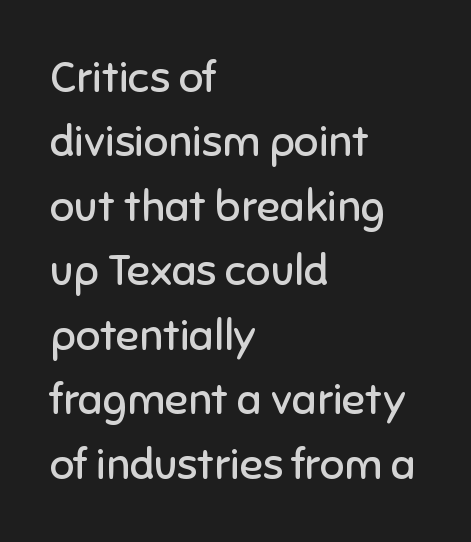
No italicization has been applied; the sample stays upright. Any mark beneath the type? The region is blank. Glyph-to-glyph distance matches everyday printed text. Does the copy run flush right? No — it runs flush left. A sans-serif font was chosen for this passage. This sample has the flowing, uneven cadence of proportional lettering.
